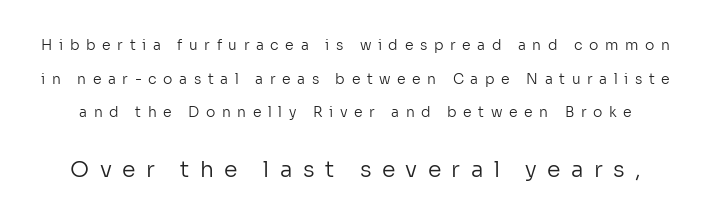
The image shows 22 px text type, upright; set loose line spacing (2.41x), unusually wide letter spacing (+0.47 em), not underlined; the second (bottom) block is 1.57x larger.
